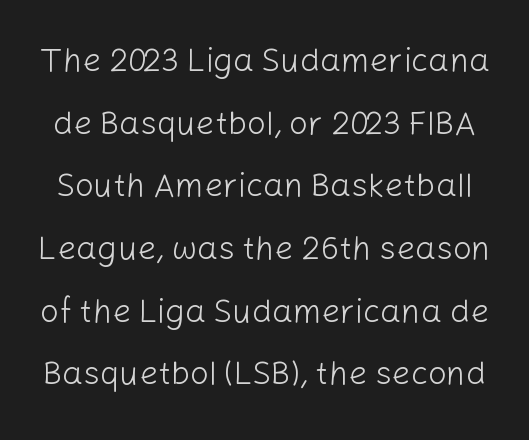
Q: Is the text bold? A: No.
Q: Is the text italic (slanted)? A: No, it is upright.
Q: Is the typeface a serif or a sans-serif typeface? A: Sans-serif.
Q: Is the text underlined? A: No.
Q: Is the spacing between letters normal or unusually wide? A: Normal.
Q: Is the spacing between lines tight, normal or loose? A: Loose.
Q: Width (condensed, normal, or wide)? A: Normal.
Q: Stroke contrast? A: Low.
Q: x-height? A: Medium.
Q: Monospaced? A: No.
